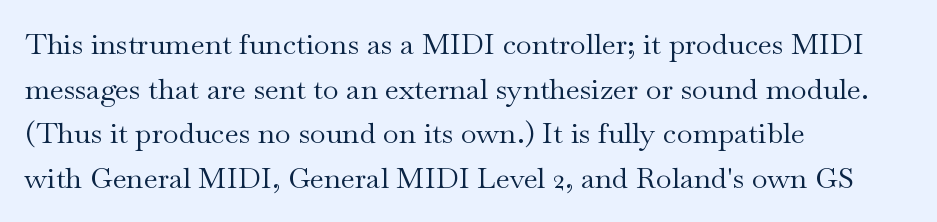
{"serif": "yes", "italic": "no", "bold": "no", "weight": "regular", "width": "wide", "stroke_contrast": "medium", "x_height": "small", "monospaced": "no", "underline": "no", "align": "left", "line_spacing": "normal", "line_spacing_ratio": 1.54, "letter_spacing": "normal", "letter_spacing_em": 0.0, "glyph_px": 29}
